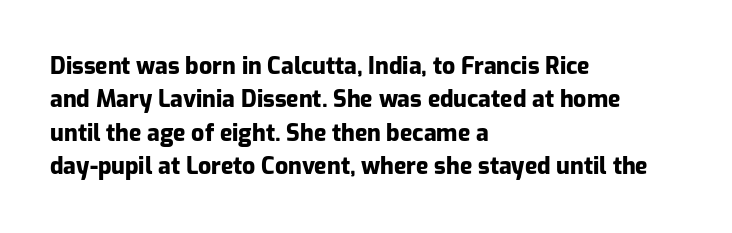
Every letter is thick-stroked: bold, no question. The space directly below the letters is spotless. How would I describe the line gaps? Plain and ordinary. A classic flush-left, rag-right setting is used for this passage. The specimen reads as upright at a glance.
